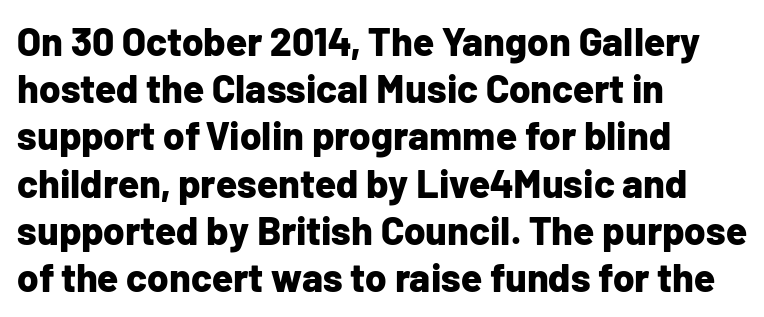
The image shows 39 px bold sans-serif type, upright; set left-aligned, line spacing 1.21x, normal letter spacing, not underlined; low stroke contrast and a medium x-height.
